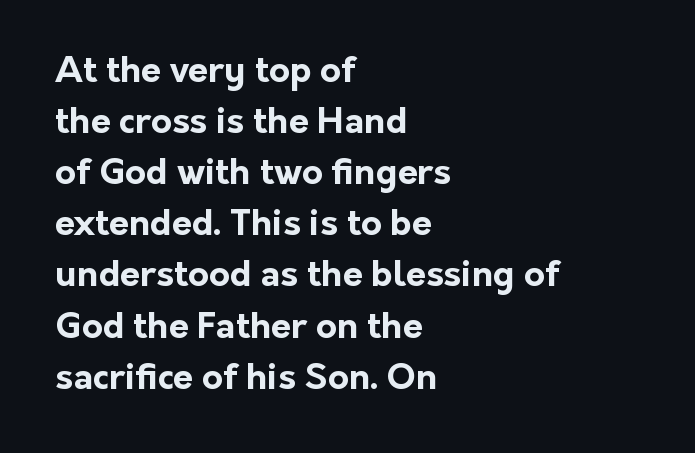
The image shows 36 px bold sans-serif type, upright; set left-aligned, normal line spacing (1.42x), normal letter spacing, not underlined; low stroke contrast and a medium x-height.
